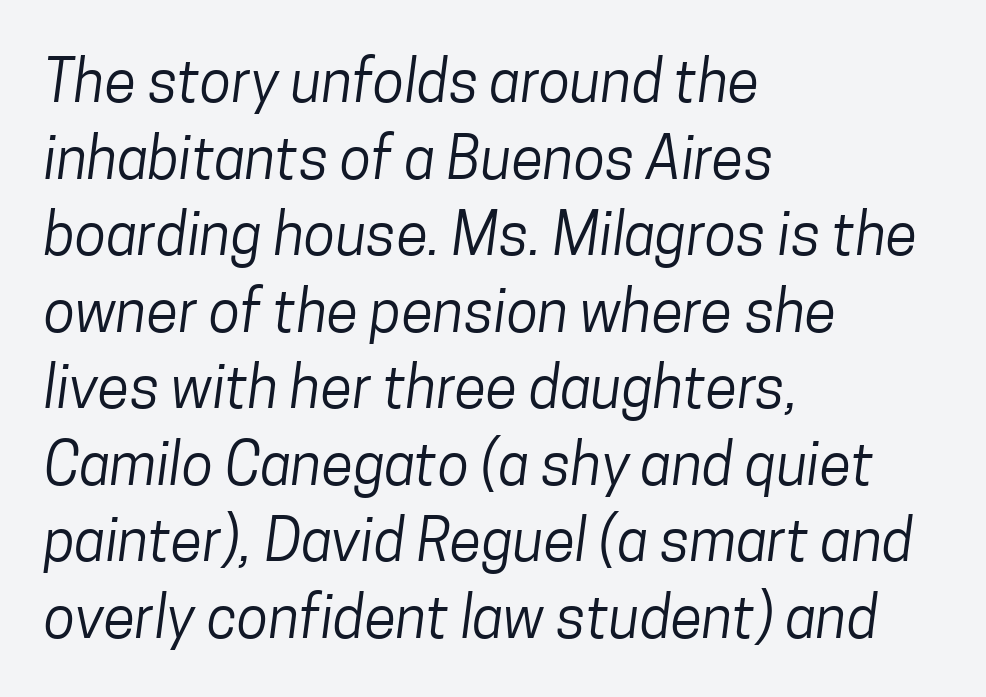
Q: Is the text bold? A: No.
Q: Is the typeface a serif or a sans-serif typeface? A: Sans-serif.
Q: Is the text underlined? A: No.
Q: How is the paragraph aligned? A: Left-aligned.
Q: Is the spacing between letters normal or unusually wide? A: Normal.
Q: Is the spacing between lines tight, normal or loose? A: Normal.
Q: Width (condensed, normal, or wide)? A: Condensed.
Q: Stroke contrast? A: Low.
Q: x-height? A: Medium.
Q: Monospaced? A: No.
